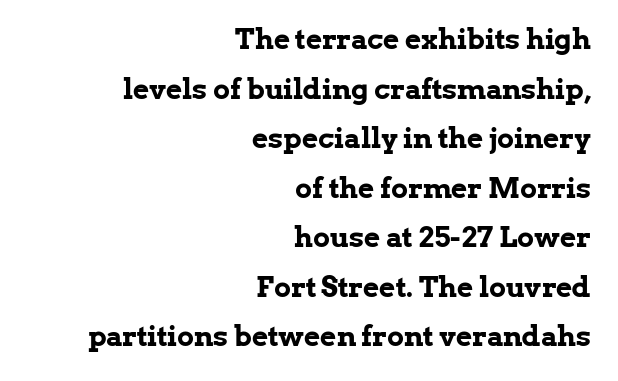
The image shows 28 px bold serif type, upright; set right-aligned, line spacing 1.77x, normal letter spacing, not underlined; low stroke contrast and a medium x-height.
